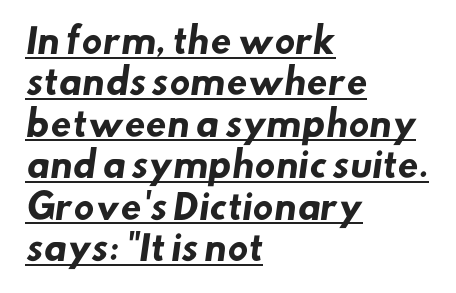
The image shows 34 px heavy sans-serif type; set left-aligned, line spacing 1.22x, normal letter spacing, underlined; low stroke contrast and a small x-height.
